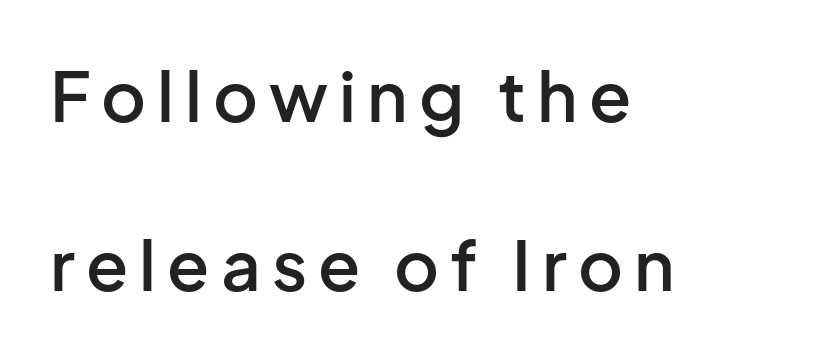
Examine the stroke ends and you'll find no serifs. The text block is weighted toward the left margin, trailing off unevenly rightward. A typesetter would call this proportional, since set widths differ per character. No word sits above an underline. Italic: no, the glyphs are upright roman. A semibold gives these letters moderate extra thickness, short of bold.
